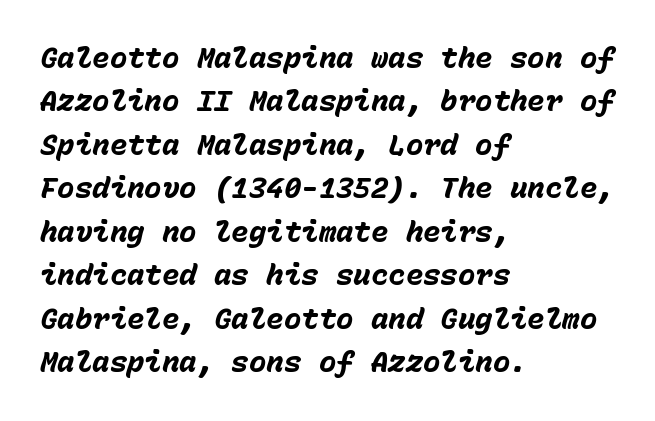
{"italic": "yes", "lean": "right", "slant_degrees": 15, "bold": "yes", "weight": "heavy", "width": "normal", "stroke_contrast": "low", "x_height": "medium", "monospaced": "yes", "underline": "no", "align": "left", "line_spacing": "normal", "line_spacing_ratio": 1.5, "letter_spacing": "normal", "letter_spacing_em": 0.0, "glyph_px": 29}
